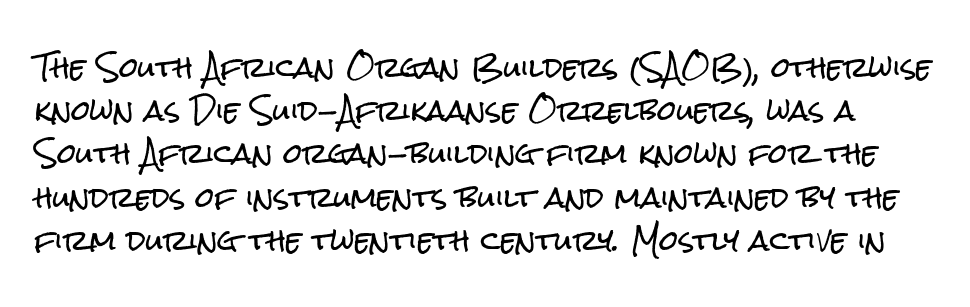
{"italic": "no", "underline": "no", "line_spacing": "normal", "line_spacing_ratio": 1.6, "letter_spacing": "normal", "letter_spacing_em": 0.0, "glyph_px": 27}
